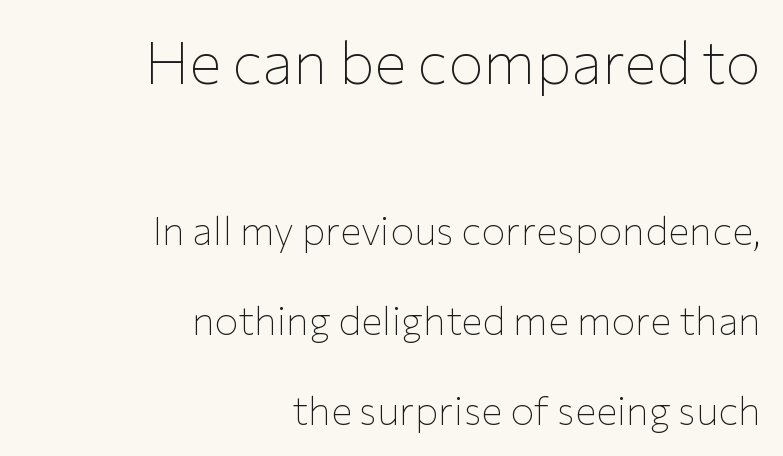
Q: Is the text bold? A: No.
Q: Is the text italic (slanted)? A: No, it is upright.
Q: Is the typeface a serif or a sans-serif typeface? A: Sans-serif.
Q: Is the text underlined? A: No.
Q: How is the paragraph aligned? A: Right-aligned.
Q: Is the spacing between letters normal or unusually wide? A: Normal.
Q: Is the spacing between lines tight, normal or loose? A: Loose.
Q: Which block of text is set in a larger size, the first (top) or the second (bottom)? A: The first (top) one.
Q: Width (condensed, normal, or wide)? A: Normal.
Q: Stroke contrast? A: Low.
Q: x-height? A: Medium.
Q: Monospaced? A: No.
